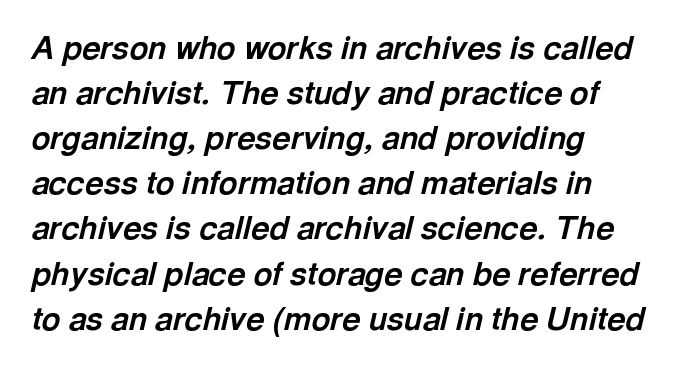
The area under the type is left untouched. The face used here has a pronounced slope to its letters. The rendering uses natural spacing where letterforms have individual widths. Typographic density is high because the face is bold. Summary of vertical rhythm: regular, with standard interline spacing.
